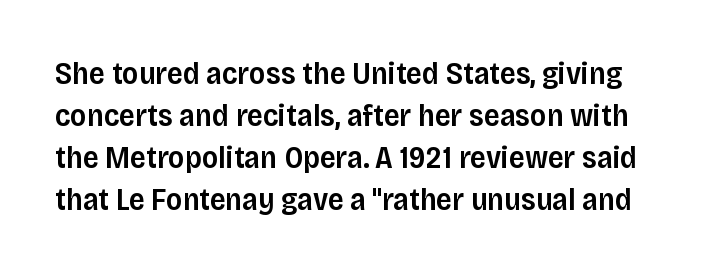
The font is running at a semibold setting, under full bold. The type family on display is of the sans-serif kind. Does the leading feel generous? No, just average. The tracking reads as untouched default to a designer's eye. A typesetter would mark this as roman, not italic. The area under the type is left untouched.
